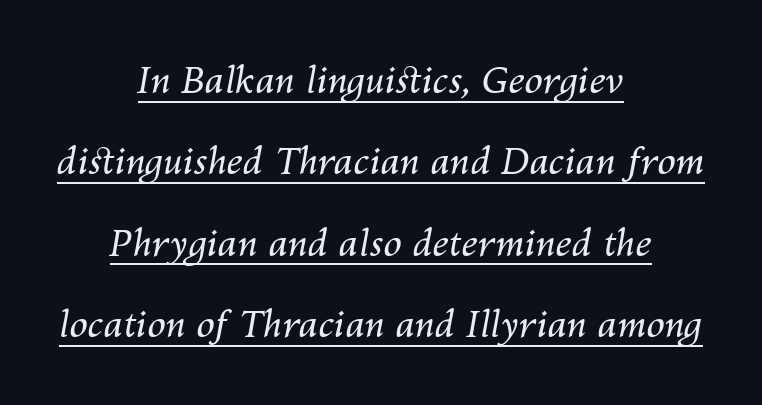
{"italic": "yes", "lean": "right", "slant_degrees": 10, "bold": "no", "weight": "regular", "width": "normal", "stroke_contrast": "medium", "x_height": "medium", "monospaced": "no", "underline": "yes", "align": "center", "line_spacing": "loose", "line_spacing_ratio": 2.2, "letter_spacing": "normal", "letter_spacing_em": 0.0, "glyph_px": 37}
